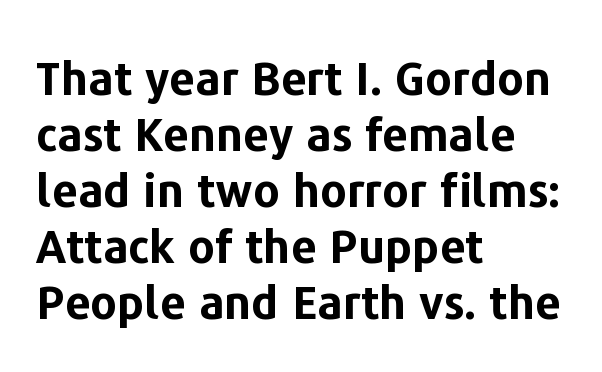
{"serif": "no", "italic": "no", "bold": "yes", "weight": "bold", "width": "normal", "stroke_contrast": "low", "x_height": "medium", "monospaced": "no", "underline": "no", "align": "left", "line_spacing_ratio": 1.22, "letter_spacing": "normal", "letter_spacing_em": 0.0, "glyph_px": 46}
